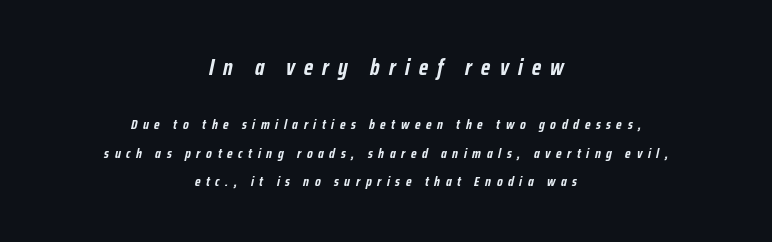
{"italic": "yes", "lean": "right", "slant_degrees": 12, "bold": "yes", "underline": "no", "align": "center", "line_spacing": "loose", "line_spacing_ratio": 2.04, "letter_spacing": "wide", "letter_spacing_em": 0.4, "larger_block": "first", "size_ratio": 1.64, "glyph_px": 23}
